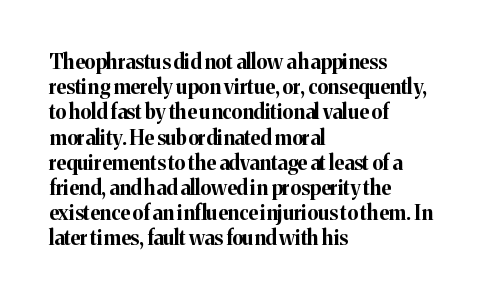
The image shows 20 px bold type, upright; set left-aligned, normal line spacing (1.26x), normal letter spacing, not underlined.
